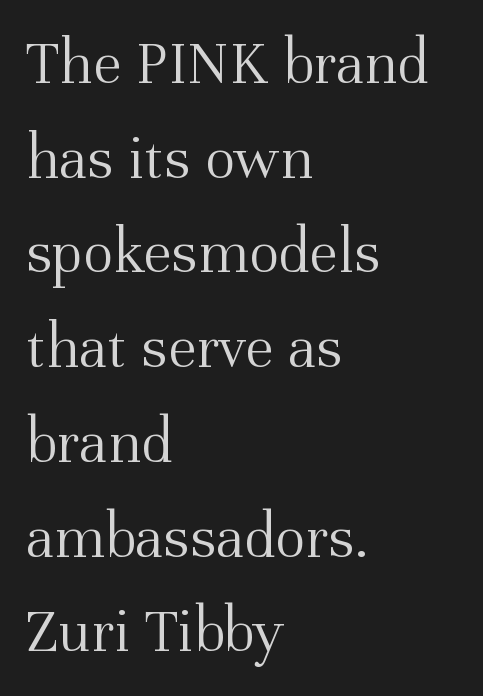
Q: Is the text bold? A: No.
Q: Is the text italic (slanted)? A: No, it is upright.
Q: Is the typeface a serif or a sans-serif typeface? A: Serif.
Q: Is the text underlined? A: No.
Q: How is the paragraph aligned? A: Left-aligned.
Q: Is the spacing between letters normal or unusually wide? A: Normal.
Q: Is the spacing between lines tight, normal or loose? A: Normal.
Q: Width (condensed, normal, or wide)? A: Normal.
Q: Stroke contrast? A: Medium.
Q: x-height? A: Medium.
Q: Monospaced? A: No.
